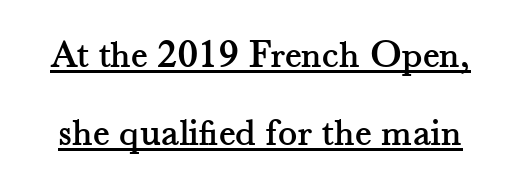
The image shows 40 px serif type, upright; set loose line spacing (1.95x), normal letter spacing, underlined; medium stroke contrast and a small x-height.
